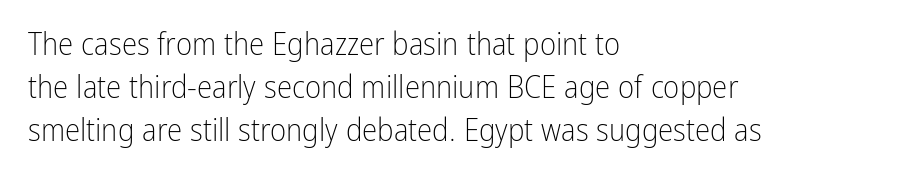
Q: Is the text bold? A: No.
Q: Is the text italic (slanted)? A: No, it is upright.
Q: Is the typeface a serif or a sans-serif typeface? A: Sans-serif.
Q: Is the text underlined? A: No.
Q: How is the paragraph aligned? A: Left-aligned.
Q: Is the spacing between letters normal or unusually wide? A: Normal.
Q: Is the spacing between lines tight, normal or loose? A: Normal.
Q: Width (condensed, normal, or wide)? A: Condensed.
Q: Stroke contrast? A: Low.
Q: x-height? A: Medium.
Q: Monospaced? A: No.
